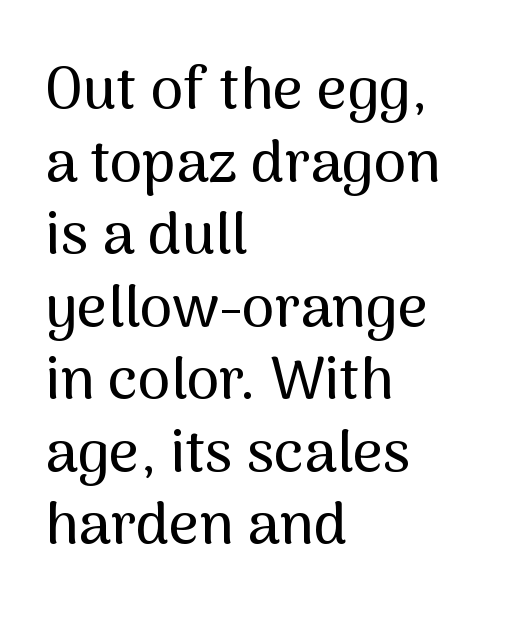
The image shows 59 px sans-serif type, upright; set left-aligned, line spacing 1.23x, normal letter spacing, not underlined; medium stroke contrast and a medium x-height.
